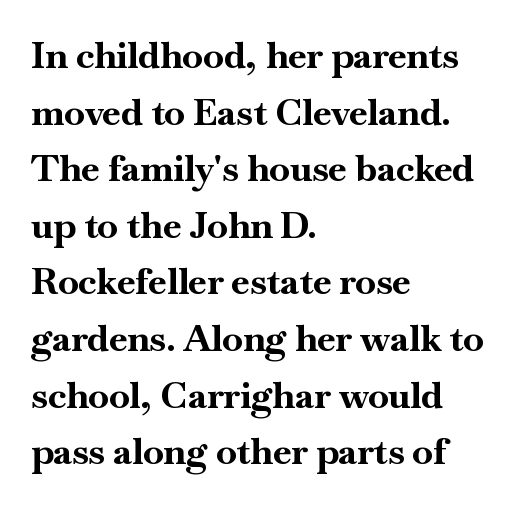
The image shows 37 px bold serif type, upright; set left-aligned, normal line spacing (1.53x), normal letter spacing, not underlined; high stroke contrast and a small x-height.
